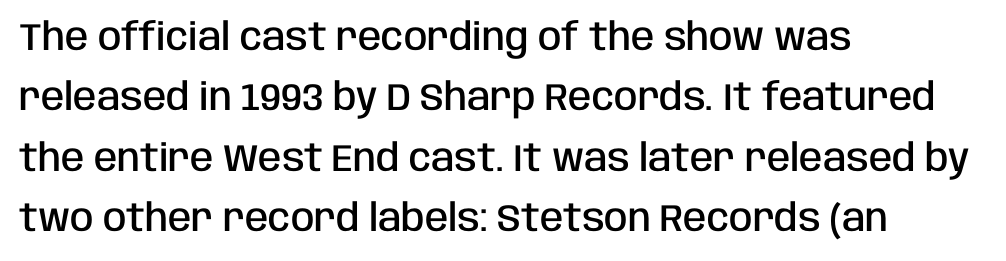
{"serif": "no", "italic": "no", "bold": "semi", "weight": "semibold", "width": "condensed", "stroke_contrast": "low", "x_height": "large", "monospaced": "no", "underline": "no", "align": "left", "line_spacing": "normal", "line_spacing_ratio": 1.59, "letter_spacing": "normal", "letter_spacing_em": 0.0, "glyph_px": 38}
